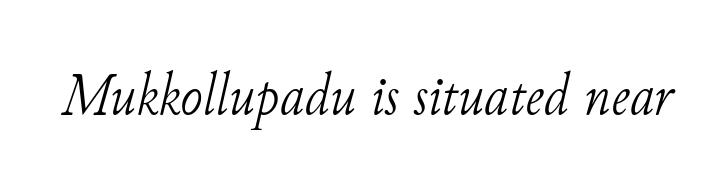
{"serif": "yes", "italic": "yes", "lean": "right", "slant_degrees": 11, "bold": "no", "weight": "light", "width": "normal", "stroke_contrast": "low", "x_height": "small", "monospaced": "no", "underline": "no", "letter_spacing": "normal", "letter_spacing_em": 0.0, "glyph_px": 60}
